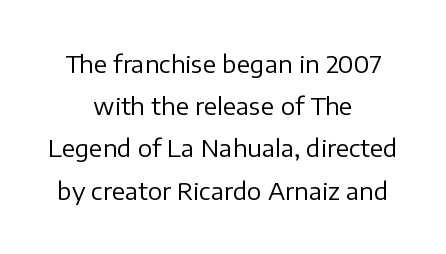
In terms of letterspacing, this is plain default setting. Every character sits straight up, as roman type does. Unbolded letterforms with no extra heft. The words here are not underlined. Teacher's note: observe the equal gaps on both sides — that is centered alignment.
